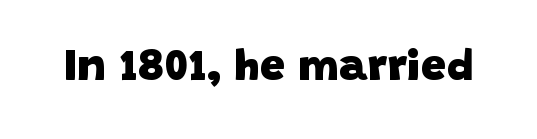
{"serif": "no", "bold": "yes", "weight": "heavy", "width": "normal", "stroke_contrast": "low", "x_height": "large", "monospaced": "no", "underline": "no", "letter_spacing": "normal", "letter_spacing_em": 0.0, "glyph_px": 44}
